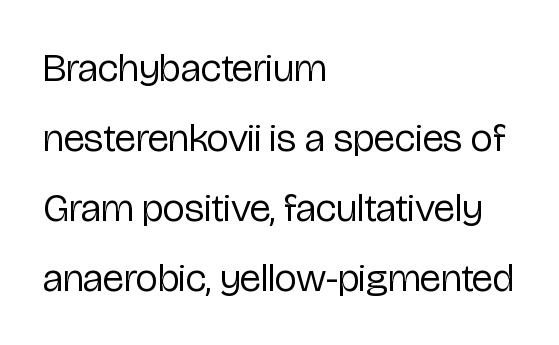
{"serif": "no", "italic": "no", "bold": "no", "weight": "regular", "width": "condensed", "stroke_contrast": "low", "x_height": "medium", "monospaced": "no", "underline": "no", "align": "left", "line_spacing_ratio": 1.75, "letter_spacing": "normal", "letter_spacing_em": 0.0, "glyph_px": 40}
